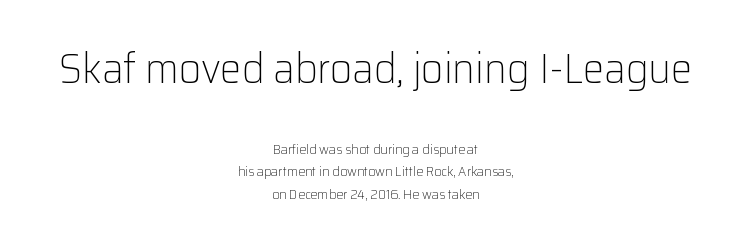
{"serif": "no", "italic": "no", "bold": "no", "weight": "light", "width": "normal", "stroke_contrast": "low", "x_height": "medium", "monospaced": "no", "underline": "no", "align": "center", "line_spacing": "normal", "line_spacing_ratio": 1.61, "letter_spacing": "normal", "letter_spacing_em": 0.0, "larger_block": "first", "size_ratio": 3.07, "glyph_px": 43}
